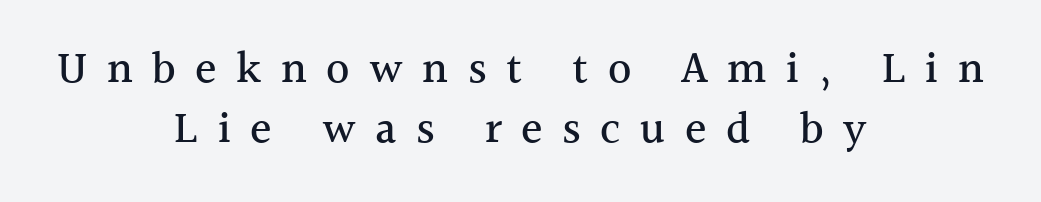
{"serif": "yes", "italic": "no", "width": "normal", "x_height": "medium", "monospaced": "no", "underline": "no", "align": "center", "line_spacing": "normal", "line_spacing_ratio": 1.34, "letter_spacing": "wide", "letter_spacing_em": 0.43, "glyph_px": 45}
